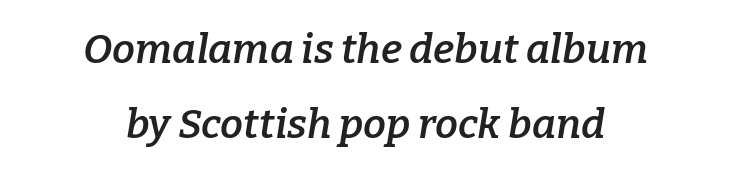
Q: Is the text bold? A: Semi-bold.
Q: Is the text italic (slanted)? A: Yes, it leans right by about 9 degrees.
Q: Is the typeface a serif or a sans-serif typeface? A: Serif.
Q: Is the text underlined? A: No.
Q: How is the paragraph aligned? A: Centered.
Q: Is the spacing between letters normal or unusually wide? A: Normal.
Q: Width (condensed, normal, or wide)? A: Normal.
Q: Stroke contrast? A: Low.
Q: x-height? A: Medium.
Q: Monospaced? A: No.
